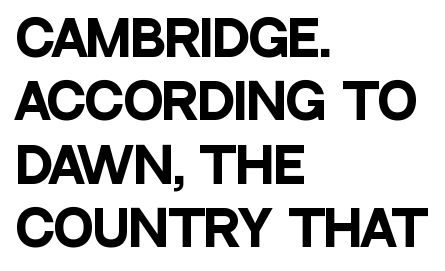
Grotesque or geometric, the face here clearly has no serifs. Underline: absent. Notice how descenders clear the ascenders below comfortably — that's standard leading. The letters stand straight up with perfectly vertical stems.
